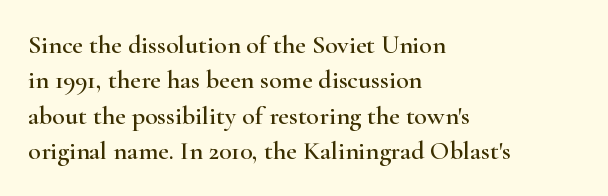
The image shows 26 px text type, upright; set left-aligned, normal line spacing (1.36x), normal letter spacing, not underlined.
